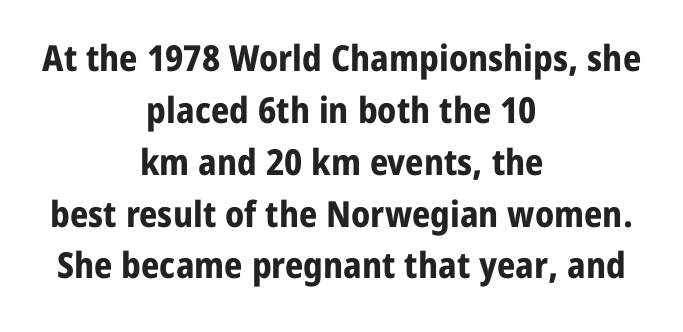
Q: Is the text bold? A: Yes.
Q: Is the text italic (slanted)? A: No, it is upright.
Q: Is the typeface a serif or a sans-serif typeface? A: Sans-serif.
Q: Is the text underlined? A: No.
Q: How is the paragraph aligned? A: Centered.
Q: Is the spacing between letters normal or unusually wide? A: Normal.
Q: Is the spacing between lines tight, normal or loose? A: Normal.
Q: Width (condensed, normal, or wide)? A: Normal.
Q: Stroke contrast? A: Low.
Q: x-height? A: Medium.
Q: Monospaced? A: No.
